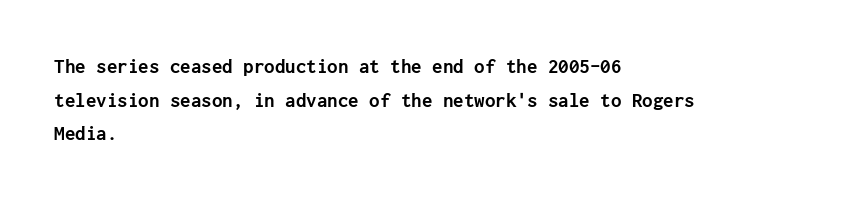
The image shows 21 px bold type, upright; set left-aligned, normal line spacing (1.6x), normal letter spacing, not underlined.
